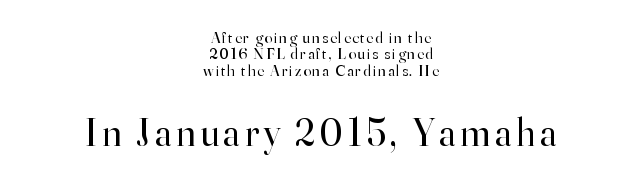
The image shows 39 px regular-weight serif type, upright; set centered, tight line spacing (1.02x), not underlined; the second (bottom) block is 2.44x larger; high stroke contrast and a small x-height.
